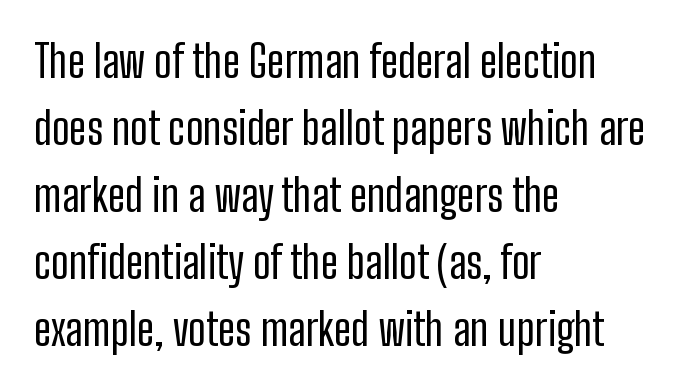
{"serif": "no", "italic": "no", "bold": "no", "weight": "regular", "width": "condensed", "stroke_contrast": "low", "x_height": "medium", "monospaced": "no", "underline": "no", "align": "left", "line_spacing": "normal", "line_spacing_ratio": 1.52, "letter_spacing": "normal", "letter_spacing_em": 0.0, "glyph_px": 44}
